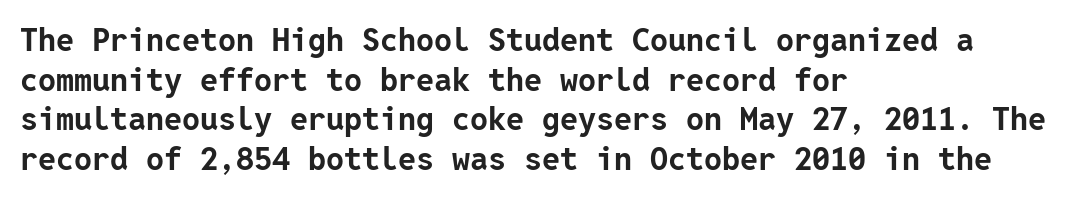
Q: Is the text bold? A: Yes.
Q: Is the text italic (slanted)? A: No, it is upright.
Q: Is the typeface a serif or a sans-serif typeface? A: Sans-serif.
Q: Is the text underlined? A: No.
Q: How is the paragraph aligned? A: Left-aligned.
Q: Is the spacing between letters normal or unusually wide? A: Normal.
Q: Width (condensed, normal, or wide)? A: Normal.
Q: Stroke contrast? A: Low.
Q: x-height? A: Medium.
